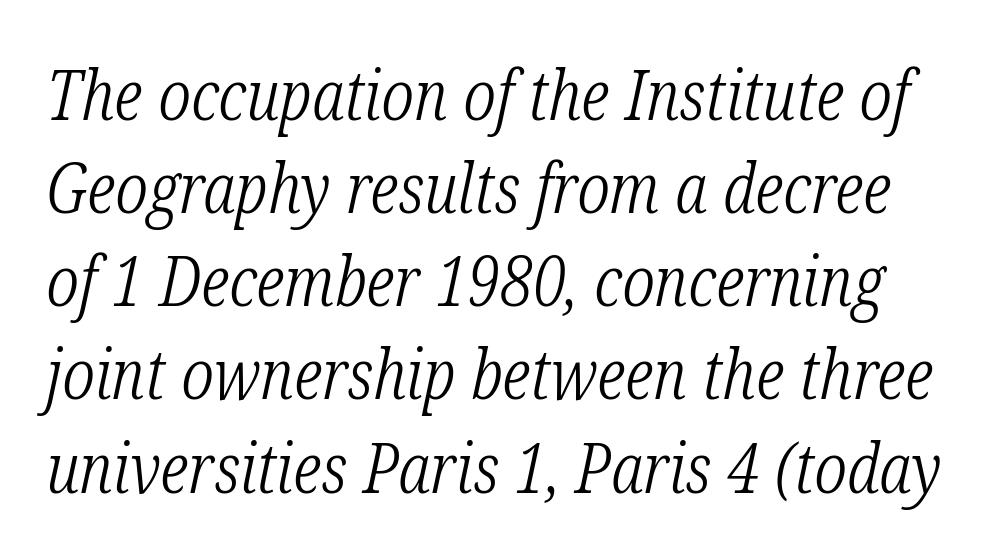
Q: Is the text bold? A: No.
Q: Is the text italic (slanted)? A: Yes, it leans right by about 12 degrees.
Q: Is the typeface a serif or a sans-serif typeface? A: Serif.
Q: Is the text underlined? A: No.
Q: Is the spacing between letters normal or unusually wide? A: Normal.
Q: Is the spacing between lines tight, normal or loose? A: Normal.
Q: Width (condensed, normal, or wide)? A: Condensed.
Q: Stroke contrast? A: Low.
Q: x-height? A: Medium.
Q: Monospaced? A: No.
